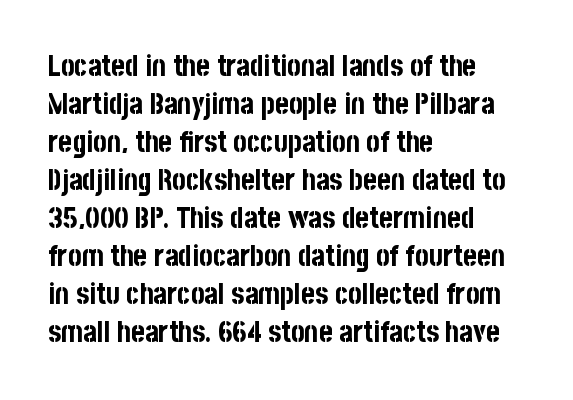
The image shows 29 px bold, condensed sans-serif type, upright; set left-aligned, normal line spacing (1.31x), normal letter spacing, not underlined; low stroke contrast and a large x-height.
